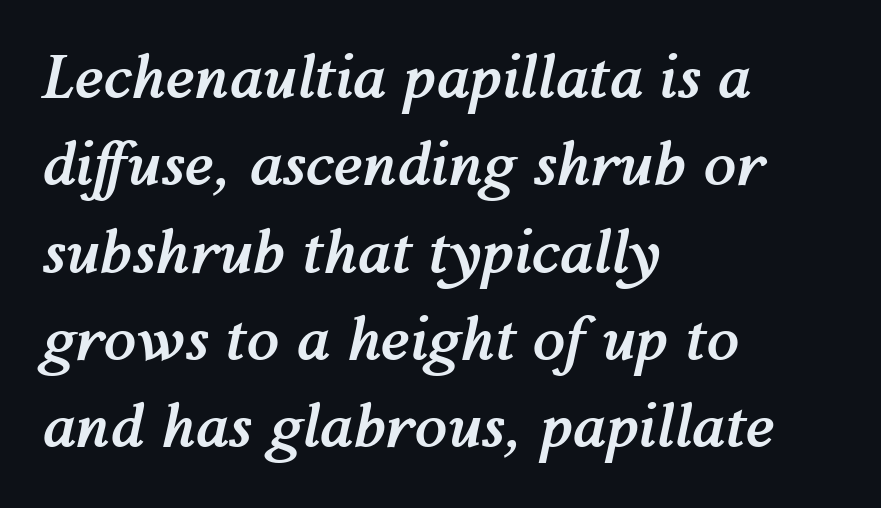
The image shows 59 px semibold type, italic (leaning right); set left-aligned, normal line spacing (1.48x), normal letter spacing, not underlined; medium stroke contrast and a medium x-height.
